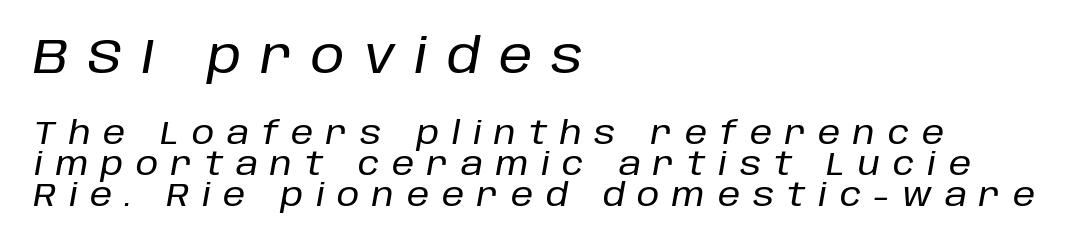
Q: Is the text italic (slanted)? A: Yes, it leans right by about 10 degrees.
Q: Is the text underlined? A: No.
Q: How is the paragraph aligned? A: Left-aligned.
Q: Is the spacing between letters normal or unusually wide? A: Unusually wide.
Q: Is the spacing between lines tight, normal or loose? A: Tight.
Q: Which block of text is set in a larger size, the first (top) or the second (bottom)? A: The first (top) one.
Q: Width (condensed, normal, or wide)? A: Normal.
Q: Stroke contrast? A: Low.
Q: x-height? A: Large.
Q: Monospaced? A: No.
